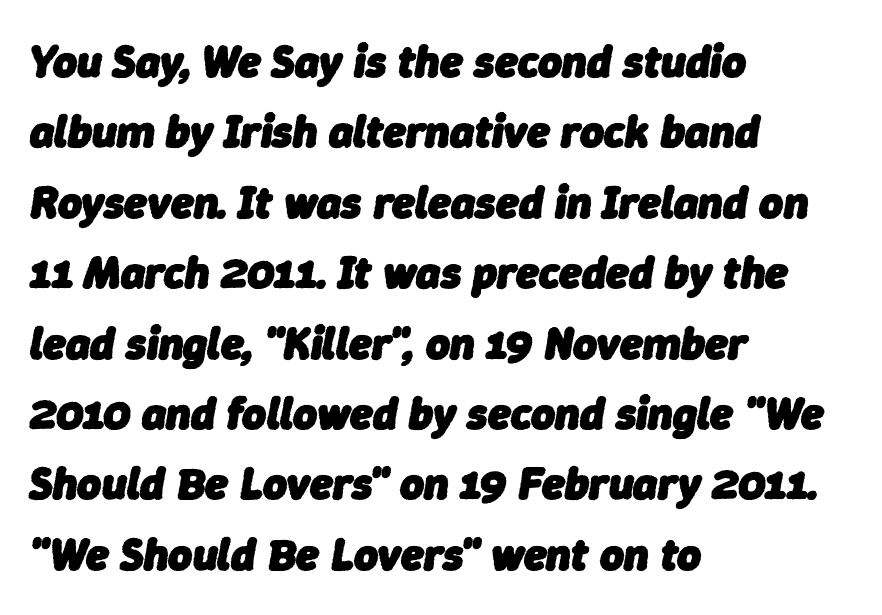
Q: Is the text bold? A: Yes.
Q: Is the text italic (slanted)? A: Yes, it leans right by about 9 degrees.
Q: Is the text underlined? A: No.
Q: How is the paragraph aligned? A: Left-aligned.
Q: Is the spacing between letters normal or unusually wide? A: Normal.
Q: Is the spacing between lines tight, normal or loose? A: Normal.
Q: Width (condensed, normal, or wide)? A: Normal.
Q: Stroke contrast? A: Low.
Q: x-height? A: Medium.
Q: Monospaced? A: No.
